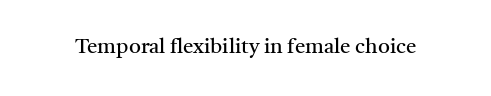
The image shows 21 px text type, upright; set normal letter spacing, not underlined.
